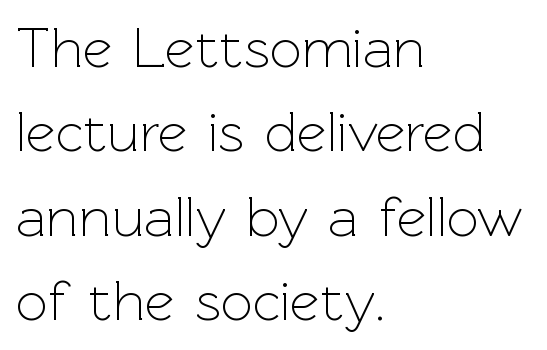
Q: Is the text bold? A: No.
Q: Is the text italic (slanted)? A: No, it is upright.
Q: Is the typeface a serif or a sans-serif typeface? A: Sans-serif.
Q: Is the text underlined? A: No.
Q: How is the paragraph aligned? A: Left-aligned.
Q: Is the spacing between letters normal or unusually wide? A: Normal.
Q: Is the spacing between lines tight, normal or loose? A: Normal.
Q: Width (condensed, normal, or wide)? A: Normal.
Q: x-height? A: Medium.
Q: Monospaced? A: No.
